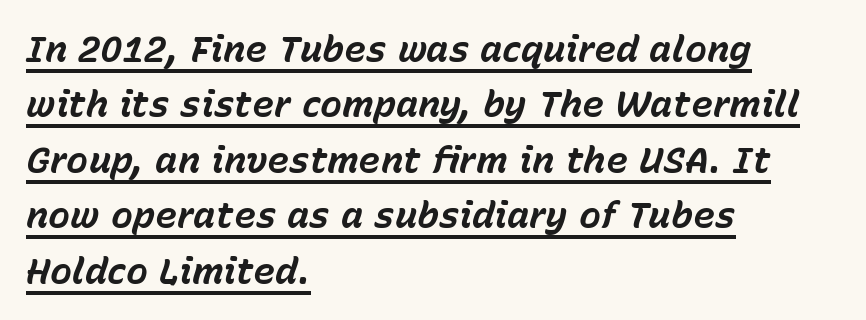
{"italic": "yes", "lean": "right", "slant_degrees": 15, "bold": "yes", "weight": "bold", "width": "normal", "stroke_contrast": "low", "x_height": "medium", "monospaced": "no", "underline": "yes", "align": "left", "line_spacing": "normal", "line_spacing_ratio": 1.5, "letter_spacing": "normal", "letter_spacing_em": 0.0, "glyph_px": 37}
